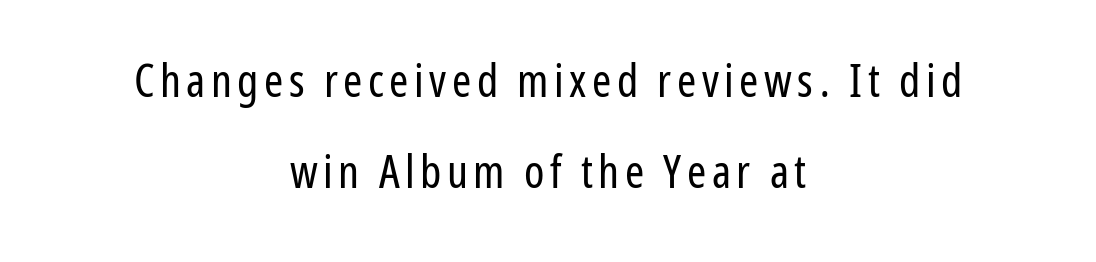
A typesetter would call this proportional, since set widths differ per character. Stroke mass is kept to a normal reading level or below. Tall strokes in this sample are plumb rather than angled. Interline gaps are noticeably wide in this sample. Quick note: underline off.
